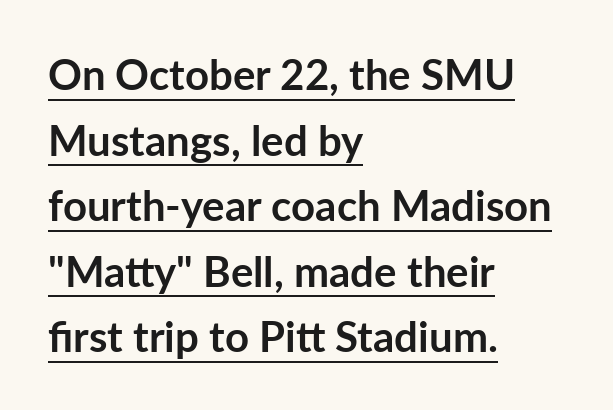
Proportional: the letters do not fall into vertical columns. Each line starts at the same left margin while the right side varies. The letters stand upright; this is a roman face. Pretty heavy lettering here — definitely bold. The words here are underlined.
